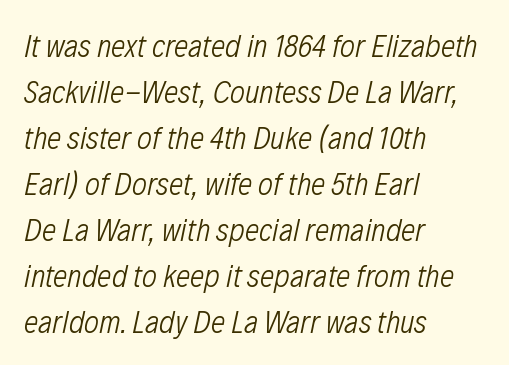
The font's italic variant was chosen for this text. The lines sit at an ordinary, default distance from one another. The words here are not underlined. Each line starts at the same left margin while the right side varies. The letters look calm and open, with moderate or lighter stems.
